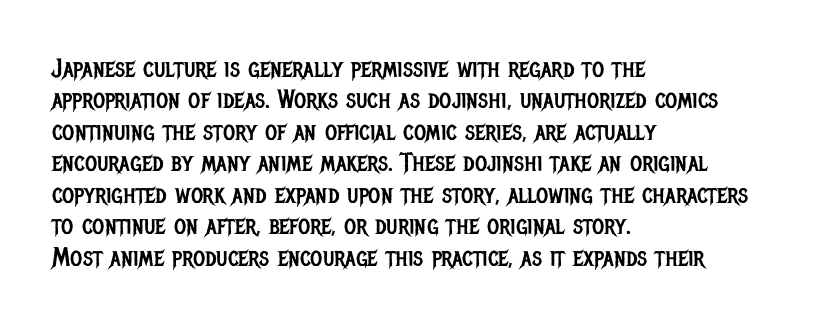
What stands out about the letter spacing? Nothing — it is the standard amount. The rendering anchors every line to the left-hand side. A light-to-regular cut is what we see here. Ordinary non-slanted type is in use.
